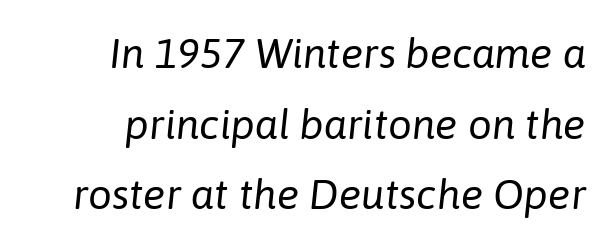
The image shows 42 px regular-weight type, italic (leaning right); set normal line spacing (1.68x), normal letter spacing, not underlined; low stroke contrast and a medium x-height.
